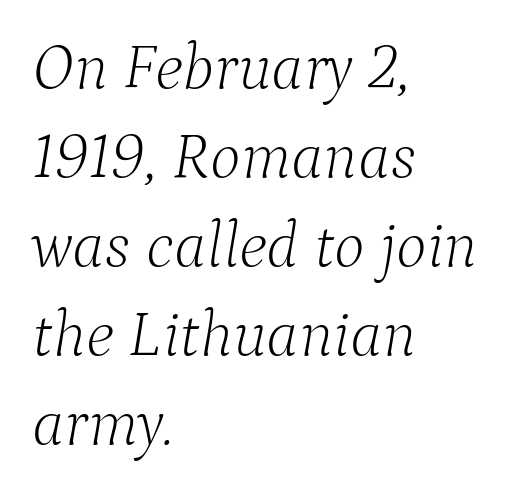
The letters sit at their default tracking, neither squeezed nor spread. Italic: yes, the glyphs are oblique. Descenders hang freely into open space. A typesetter would call this proportional, since set widths differ per character.
